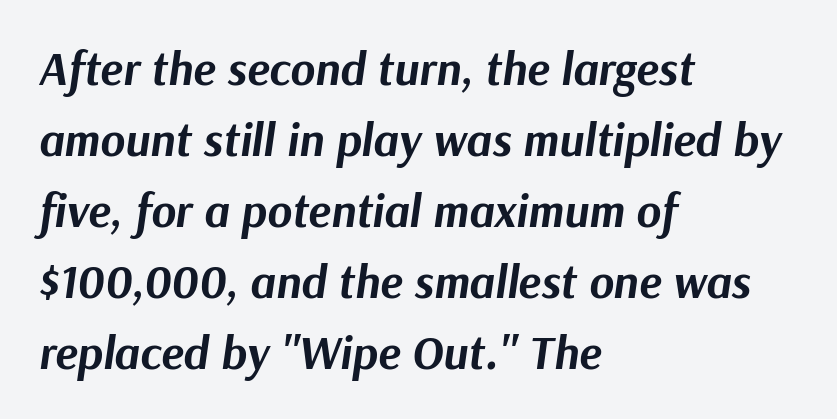
The image shows 47 px bold type, italic (leaning right); set left-aligned, normal line spacing (1.51x), normal letter spacing, not underlined; medium stroke contrast and a medium x-height.
